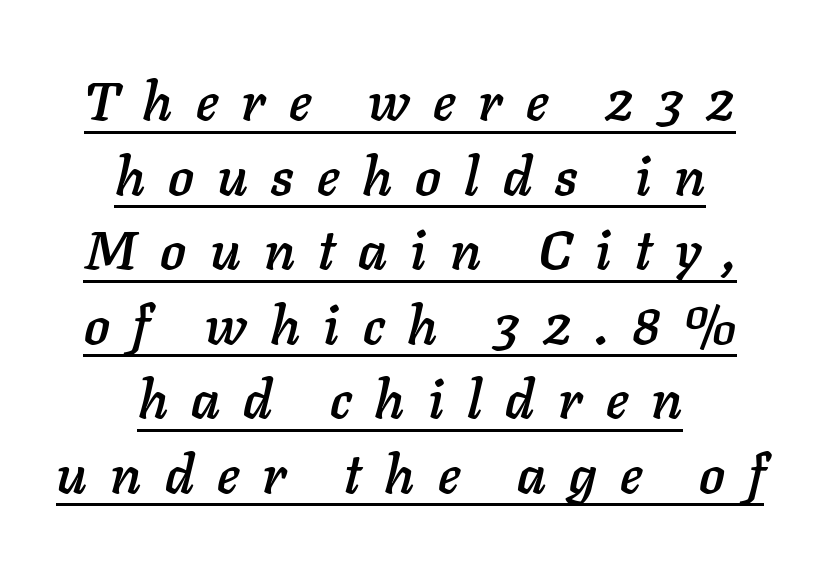
Q: Is the text italic (slanted)? A: Yes, it leans right by about 11 degrees.
Q: Is the text underlined? A: Yes.
Q: How is the paragraph aligned? A: Centered.
Q: Is the spacing between letters normal or unusually wide? A: Unusually wide.
Q: Is the spacing between lines tight, normal or loose? A: Normal.
Q: Width (condensed, normal, or wide)? A: Normal.
Q: Stroke contrast? A: Low.
Q: x-height? A: Medium.
Q: Monospaced? A: No.
